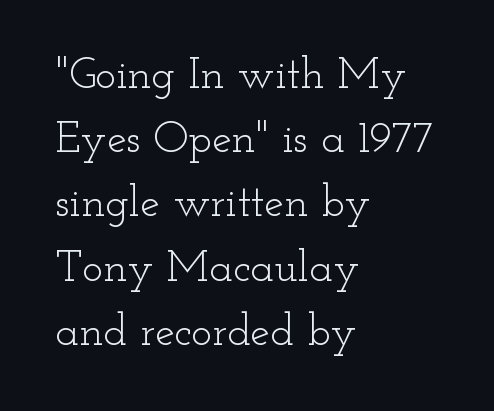
The image shows 44 px light, wide serif type, upright; set left-aligned, normal line spacing (1.46x), normal letter spacing, not underlined; low stroke contrast and a small x-height.
